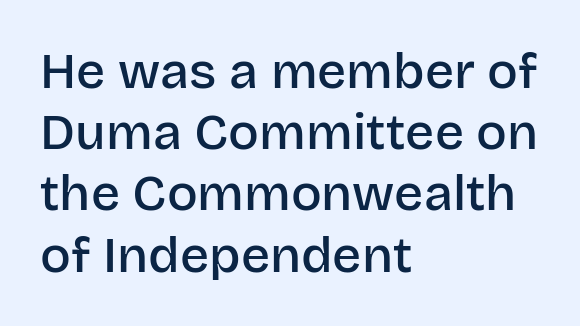
Q: Is the text bold? A: Semi-bold.
Q: Is the text italic (slanted)? A: No, it is upright.
Q: Is the typeface a serif or a sans-serif typeface? A: Sans-serif.
Q: Is the text underlined? A: No.
Q: How is the paragraph aligned? A: Left-aligned.
Q: Is the spacing between letters normal or unusually wide? A: Normal.
Q: Width (condensed, normal, or wide)? A: Normal.
Q: Stroke contrast? A: Low.
Q: x-height? A: Large.
Q: Monospaced? A: No.
